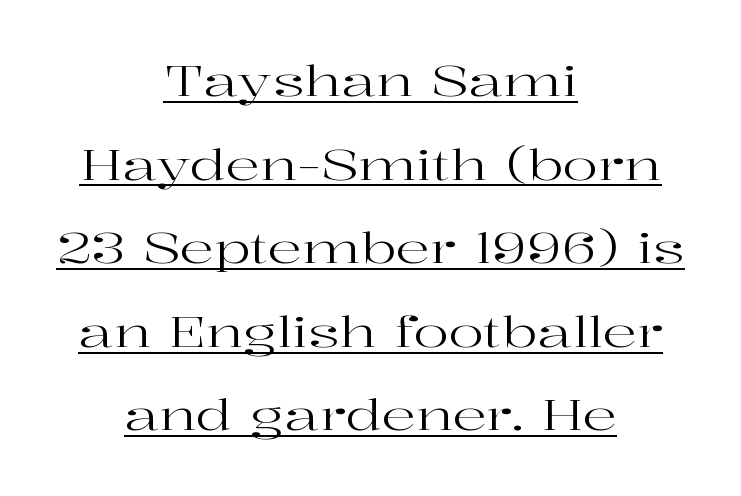
The image shows 42 px regular-weight, wide serif type, upright; set centered, loose line spacing (1.99x), normal letter spacing, underlined; high stroke contrast and a medium x-height.
